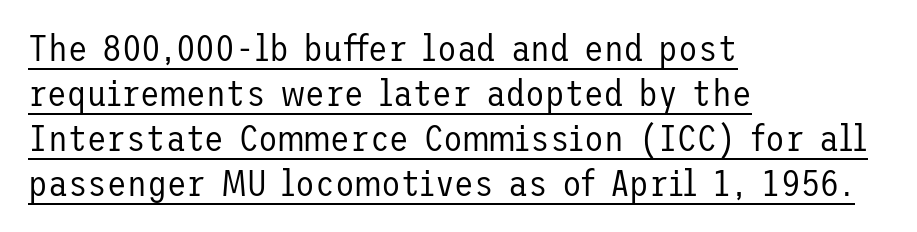
The image shows 36 px regular-weight sans-serif type, upright; set left-aligned, normal line spacing (1.25x), normal letter spacing, underlined; low stroke contrast and a medium x-height.
